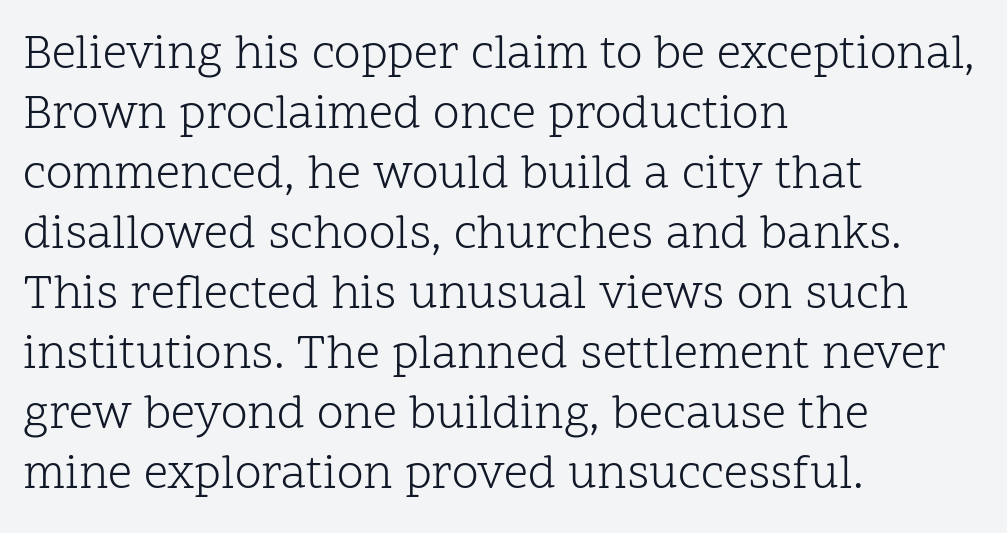
{"serif": "yes", "italic": "no", "bold": "no", "weight": "light", "width": "normal", "stroke_contrast": "low", "x_height": "medium", "monospaced": "no", "underline": "no", "align": "left", "line_spacing": "normal", "line_spacing_ratio": 1.25, "letter_spacing": "normal", "letter_spacing_em": 0.0, "glyph_px": 48}
